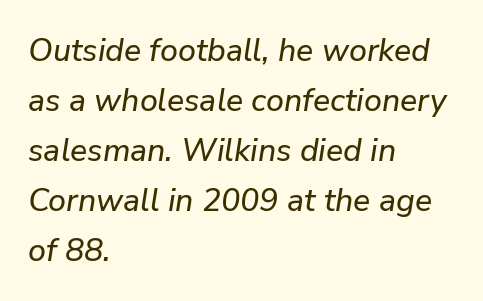
Quick note: italic. Beneath every word, the page is bare. The ragged edge is on the right, which tells us the setting is flush left. Proportional: the letters do not fall into vertical columns.
